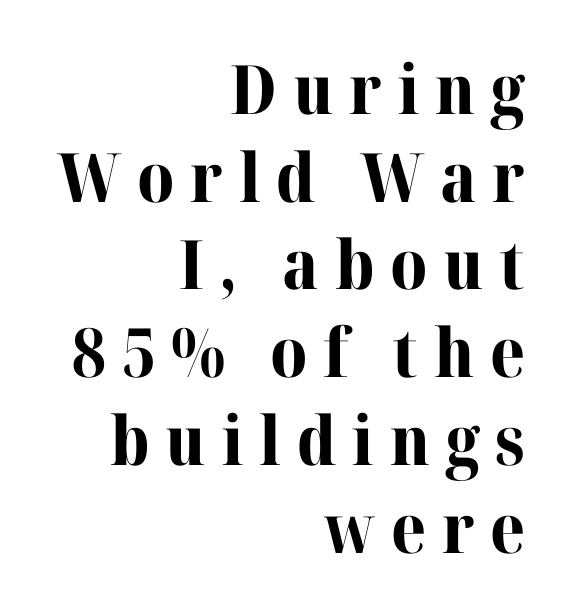
{"serif": "yes", "italic": "no", "bold": "yes", "weight": "bold", "width": "normal", "stroke_contrast": "high", "x_height": "medium", "monospaced": "no", "underline": "no", "align": "right", "line_spacing": "normal", "line_spacing_ratio": 1.29, "letter_spacing": "wide", "letter_spacing_em": 0.23, "glyph_px": 68}
